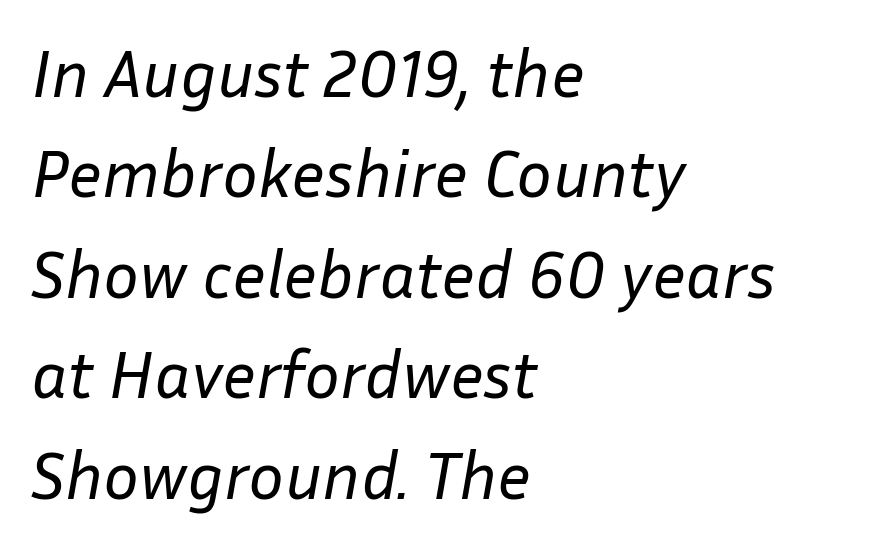
Q: Is the text bold? A: No.
Q: Is the text italic (slanted)? A: Yes, it leans right by about 10 degrees.
Q: Is the text underlined? A: No.
Q: How is the paragraph aligned? A: Left-aligned.
Q: Is the spacing between letters normal or unusually wide? A: Normal.
Q: Is the spacing between lines tight, normal or loose? A: Normal.
Q: Width (condensed, normal, or wide)? A: Normal.
Q: Stroke contrast? A: Low.
Q: x-height? A: Medium.
Q: Monospaced? A: No.
